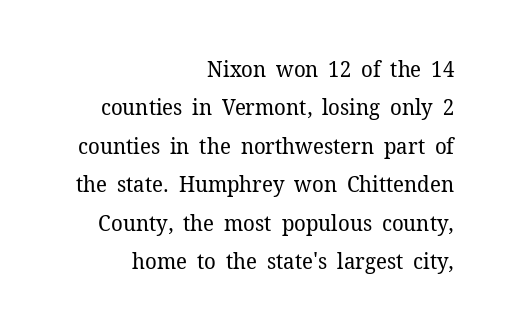
The image shows 22 px text type, upright; set right-aligned, line spacing 1.75x, normal letter spacing, not underlined.
